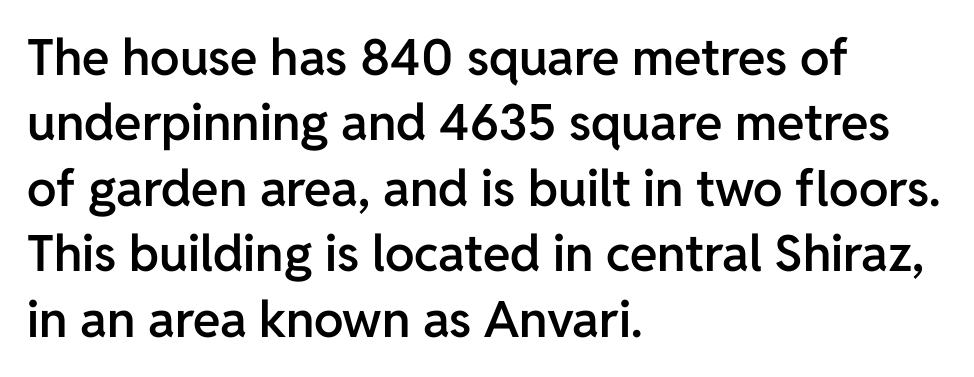
The image shows 50 px semibold sans-serif type, upright; set left-aligned, normal line spacing (1.31x), normal letter spacing, not underlined; low stroke contrast and a medium x-height.
